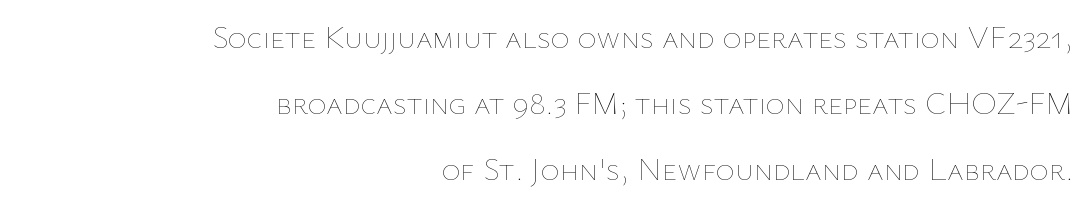
{"italic": "no", "bold": "no", "weight": "thin", "width": "normal", "stroke_contrast": "low", "x_height": "medium", "monospaced": "no", "underline": "no", "align": "right", "line_spacing": "loose", "line_spacing_ratio": 2.07, "letter_spacing": "normal", "letter_spacing_em": 0.0, "glyph_px": 32}
